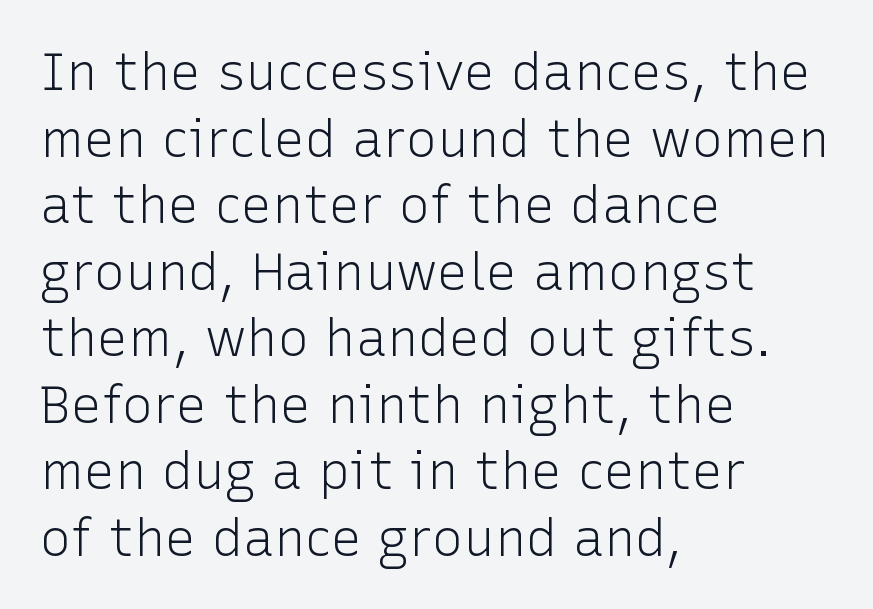
This sample uses a sans-serif face. Just letters on the line, the space beneath them empty. Here the designer chose a conventional face with non-uniform glyph widths. Observe the ordinary spacing: letters are neighbours, not strangers. This is roman type, the default non-slanted kind. Honestly, the row spacing looks completely unremarkable.
